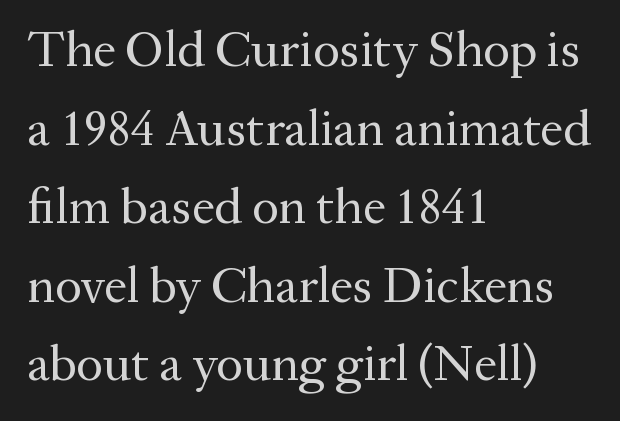
{"serif": "yes", "italic": "no", "bold": "no", "weight": "regular", "width": "normal", "stroke_contrast": "medium", "x_height": "medium", "monospaced": "no", "underline": "no", "align": "left", "line_spacing": "normal", "line_spacing_ratio": 1.54, "letter_spacing": "normal", "letter_spacing_em": 0.0, "glyph_px": 51}
